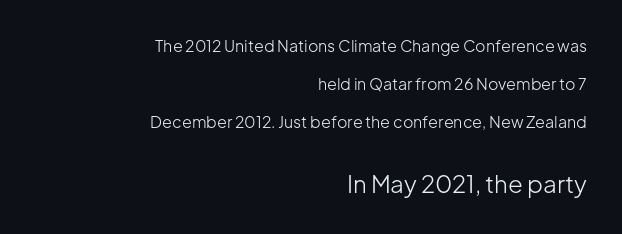
Q: Is the text bold? A: No.
Q: Is the text italic (slanted)? A: No, it is upright.
Q: Is the text underlined? A: No.
Q: How is the paragraph aligned? A: Right-aligned.
Q: Is the spacing between letters normal or unusually wide? A: Normal.
Q: Is the spacing between lines tight, normal or loose? A: Loose.
Q: Which block of text is set in a larger size, the first (top) or the second (bottom)? A: The second (bottom) one.
